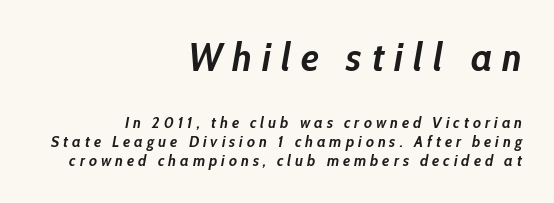
Q: Is the text bold? A: Yes.
Q: Is the text italic (slanted)? A: Yes, it leans right by about 10 degrees.
Q: Is the text underlined? A: No.
Q: How is the paragraph aligned? A: Right-aligned.
Q: Is the spacing between letters normal or unusually wide? A: Unusually wide.
Q: Which block of text is set in a larger size, the first (top) or the second (bottom)? A: The first (top) one.
Q: Width (condensed, normal, or wide)? A: Condensed.
Q: Stroke contrast? A: Low.
Q: x-height? A: Medium.
Q: Monospaced? A: No.
